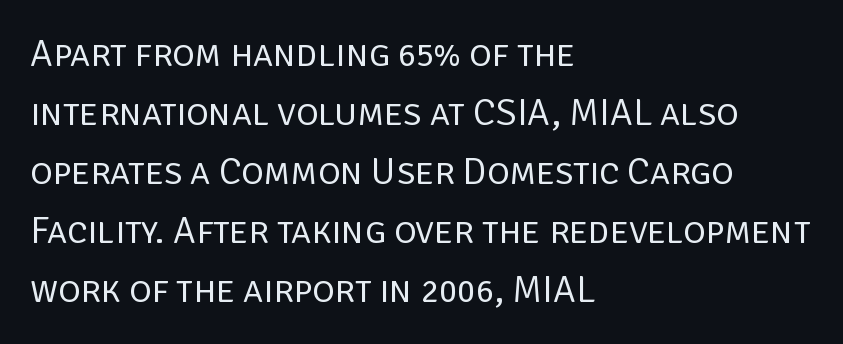
Q: Is the text bold? A: No.
Q: Is the text italic (slanted)? A: No, it is upright.
Q: Is the typeface a serif or a sans-serif typeface? A: Sans-serif.
Q: Is the text underlined? A: No.
Q: How is the paragraph aligned? A: Left-aligned.
Q: Is the spacing between letters normal or unusually wide? A: Normal.
Q: Is the spacing between lines tight, normal or loose? A: Normal.
Q: Width (condensed, normal, or wide)? A: Normal.
Q: Stroke contrast? A: Low.
Q: x-height? A: Large.
Q: Monospaced? A: No.
